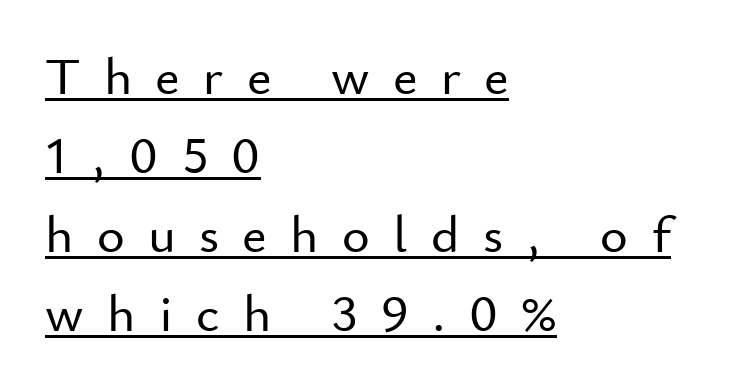
Beneath each row of characters lies a ruled line. The designer went with a sans here, leaving each stem footless. The letters advance in unequal steps, a hallmark of proportional type. Which margin do the lines hug? The left one — the right edge is uneven.
